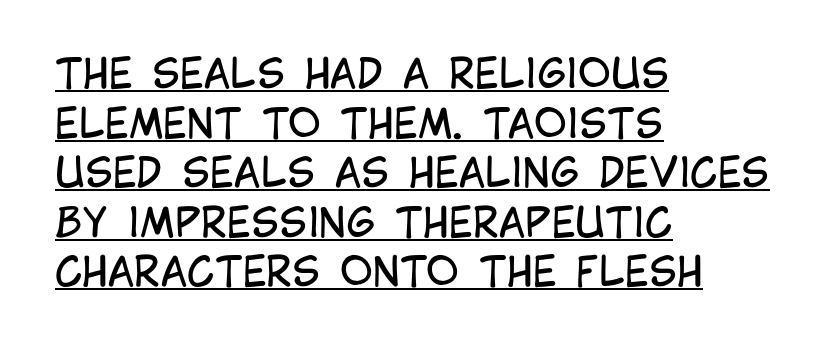
{"serif": "no", "italic": "no", "bold": "no", "weight": "regular", "width": "condensed", "stroke_contrast": "low", "x_height": "large", "monospaced": "no", "underline": "yes", "align": "left", "line_spacing_ratio": 1.24, "letter_spacing": "normal", "letter_spacing_em": 0.0, "glyph_px": 40}
